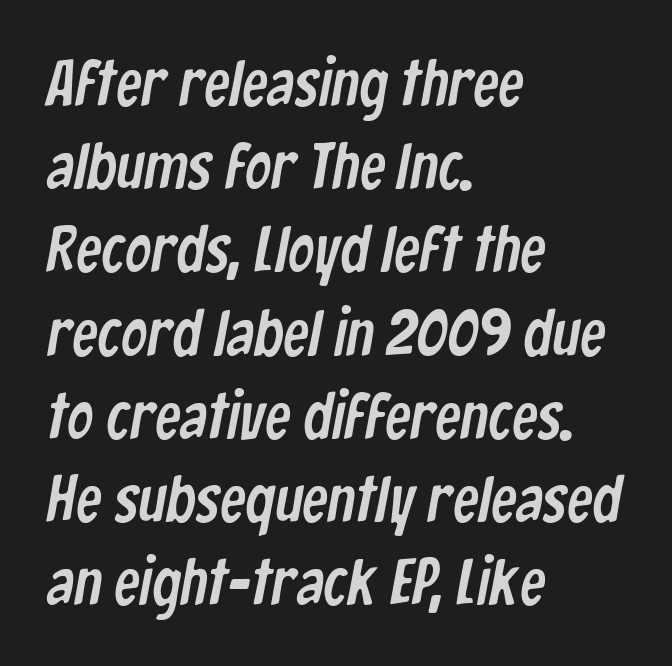
Stroke terminals: plain, sans-serif. Each line starts at the same left margin while the right side varies. Underline: absent. Notice how descenders clear the ascenders below comfortably — that's standard leading.
